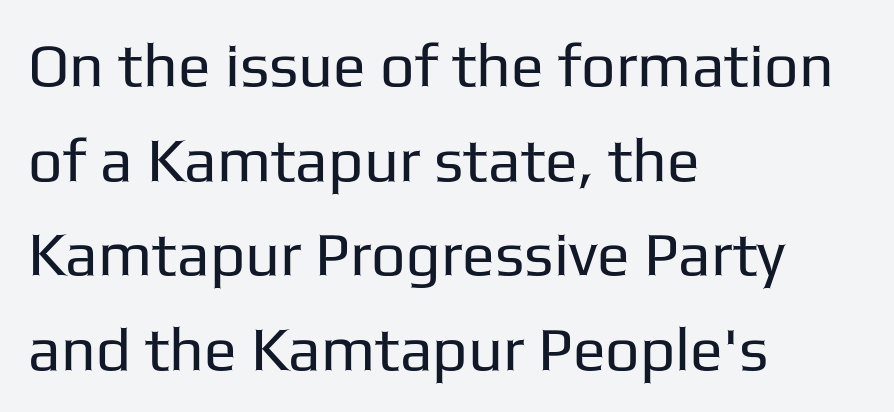
Stems here are at most as thick as an everyday book face. The typesetter chose a ragged-right arrangement here. Ascenders rise straight up at ninety degrees. Nobody touched the tracking dial on this one. A typesetter would call this proportional, since set widths differ per character.
